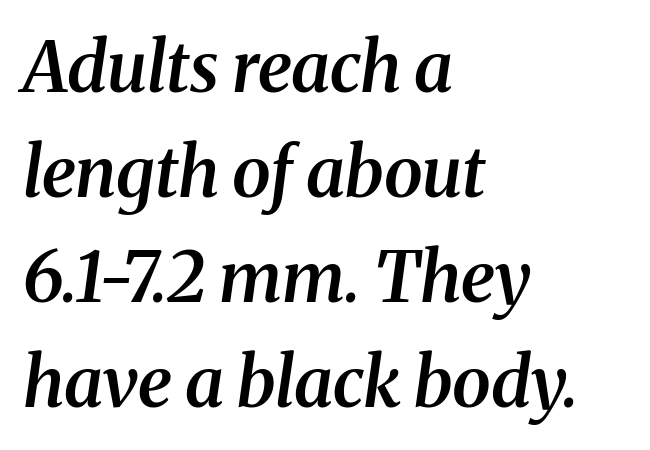
{"serif": "yes", "italic": "yes", "lean": "right", "slant_degrees": 8, "bold": "semi", "weight": "semibold", "width": "normal", "stroke_contrast": "medium", "x_height": "medium", "monospaced": "no", "underline": "no", "align": "left", "line_spacing": "normal", "line_spacing_ratio": 1.5, "letter_spacing": "normal", "letter_spacing_em": 0.0, "glyph_px": 70}
